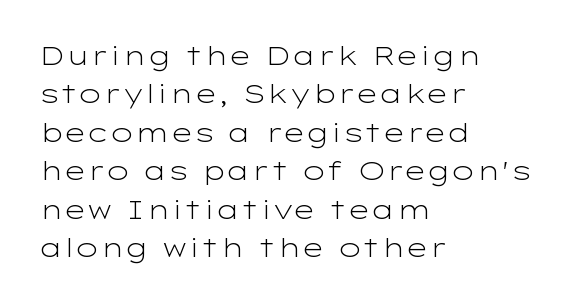
Leftover space on each line is placed entirely after the last word. The font sits on the lighter half of the weight spectrum, regular included. Here the glyphs are tracked normally, forming tight word shapes. Evenly set lines give the paragraph a standard silhouette. The area under the type is left untouched. The letters stand upright; this is a roman face.
